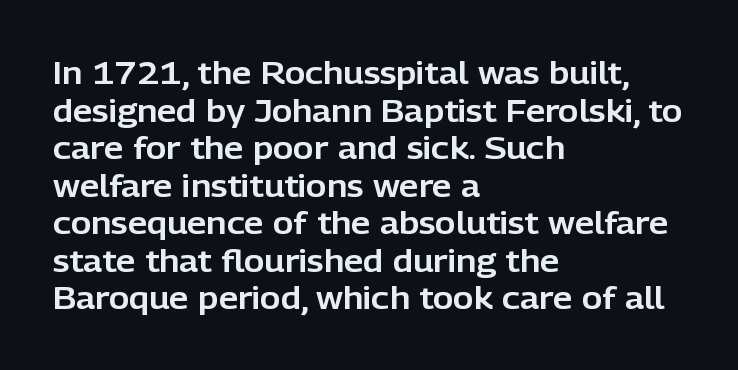
{"serif": "no", "italic": "no", "width": "normal", "stroke_contrast": "low", "x_height": "medium", "monospaced": "no", "underline": "no", "align": "left", "line_spacing_ratio": 1.21, "letter_spacing": "normal", "letter_spacing_em": 0.0, "glyph_px": 31}
